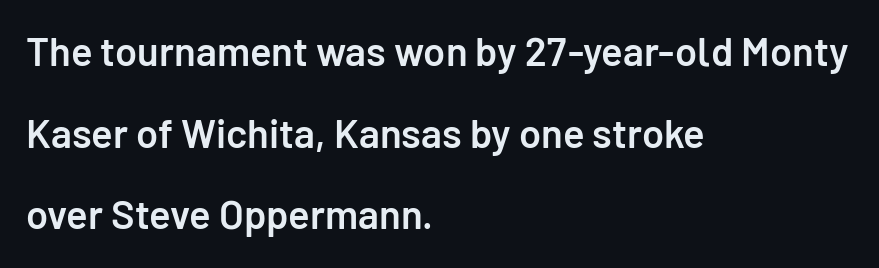
{"serif": "no", "italic": "no", "bold": "semi", "weight": "semibold", "width": "normal", "stroke_contrast": "low", "x_height": "medium", "monospaced": "no", "underline": "no", "align": "left", "line_spacing": "loose", "line_spacing_ratio": 2.04, "letter_spacing": "normal", "letter_spacing_em": 0.0, "glyph_px": 40}
